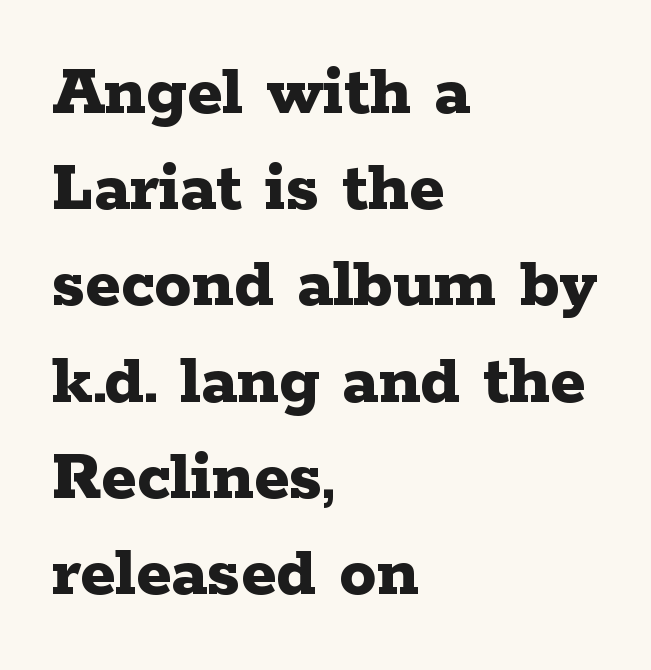
The image shows 74 px bold, wide serif type, upright; set left-aligned, normal line spacing (1.3x), normal letter spacing, not underlined; low stroke contrast and a medium x-height.
